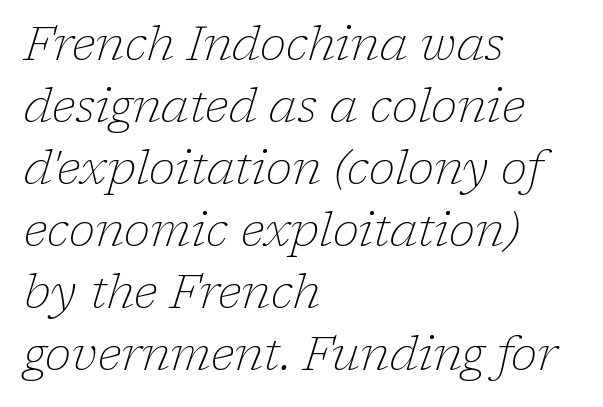
The image shows 48 px thin serif type, italic (leaning right); set left-aligned, normal line spacing (1.29x), normal letter spacing, not underlined; low stroke contrast and a medium x-height.
